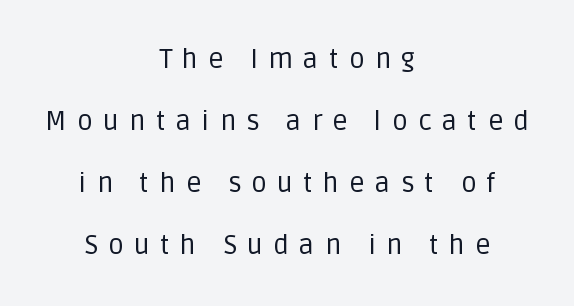
Only glyphs here, with clear space below each row. The typesetter chose a symmetrical, centered arrangement here. Unbolded letterforms with no extra heft. You could fit nearly another row in the gap between these rows. The specimen reads as upright at a glance.
